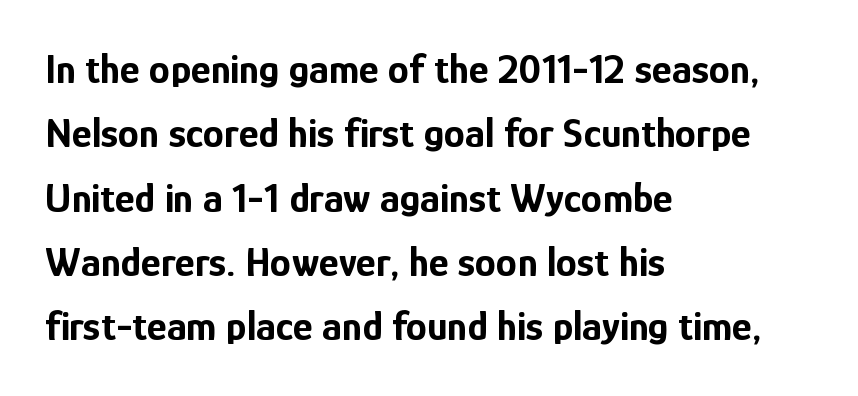
Q: Is the text bold? A: Yes.
Q: Is the text italic (slanted)? A: No, it is upright.
Q: Is the typeface a serif or a sans-serif typeface? A: Sans-serif.
Q: Is the text underlined? A: No.
Q: How is the paragraph aligned? A: Left-aligned.
Q: Is the spacing between letters normal or unusually wide? A: Normal.
Q: Is the spacing between lines tight, normal or loose? A: Normal.
Q: Width (condensed, normal, or wide)? A: Condensed.
Q: Stroke contrast? A: Low.
Q: x-height? A: Medium.
Q: Monospaced? A: No.
